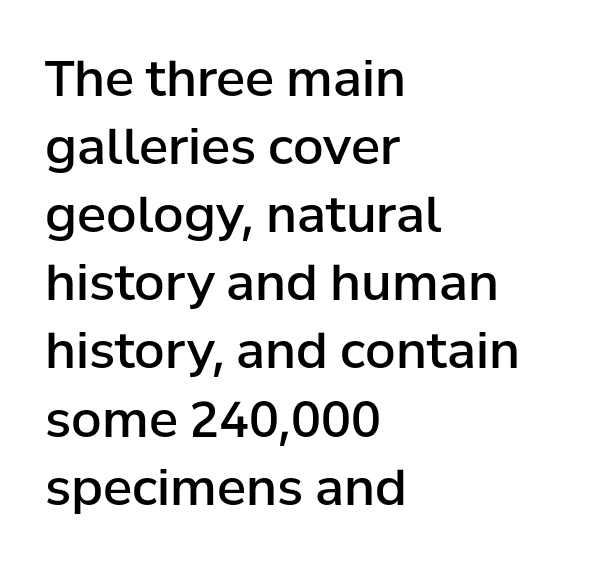
The image shows 49 px semibold sans-serif type, upright; set left-aligned, normal line spacing (1.39x), normal letter spacing, not underlined; low stroke contrast and a medium x-height.
